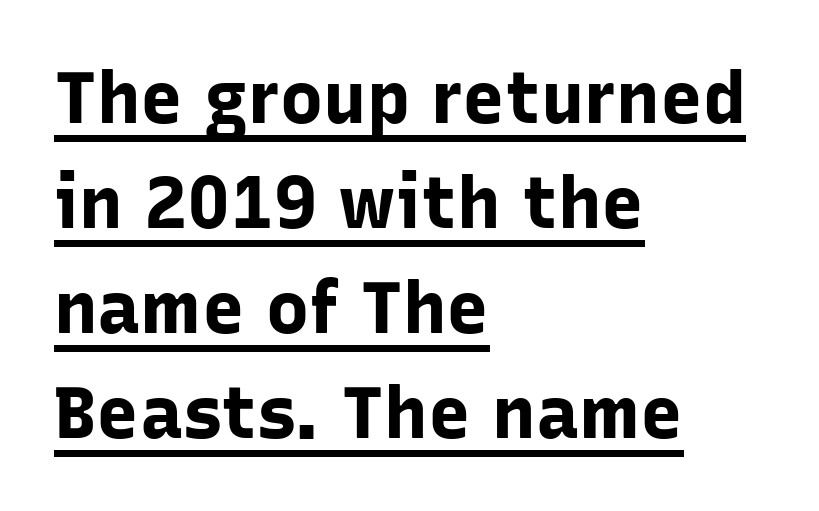
Alignment: flush left. If you measured baseline to baseline, you'd find a middling distance. You can tell it's not italic because the verticals are truly vertical. These lines are rendered in a variable-pitch font. To sum up the face: it is a sans, with no serifs. You'd pick this weight for a headline — it's a proper bold.
